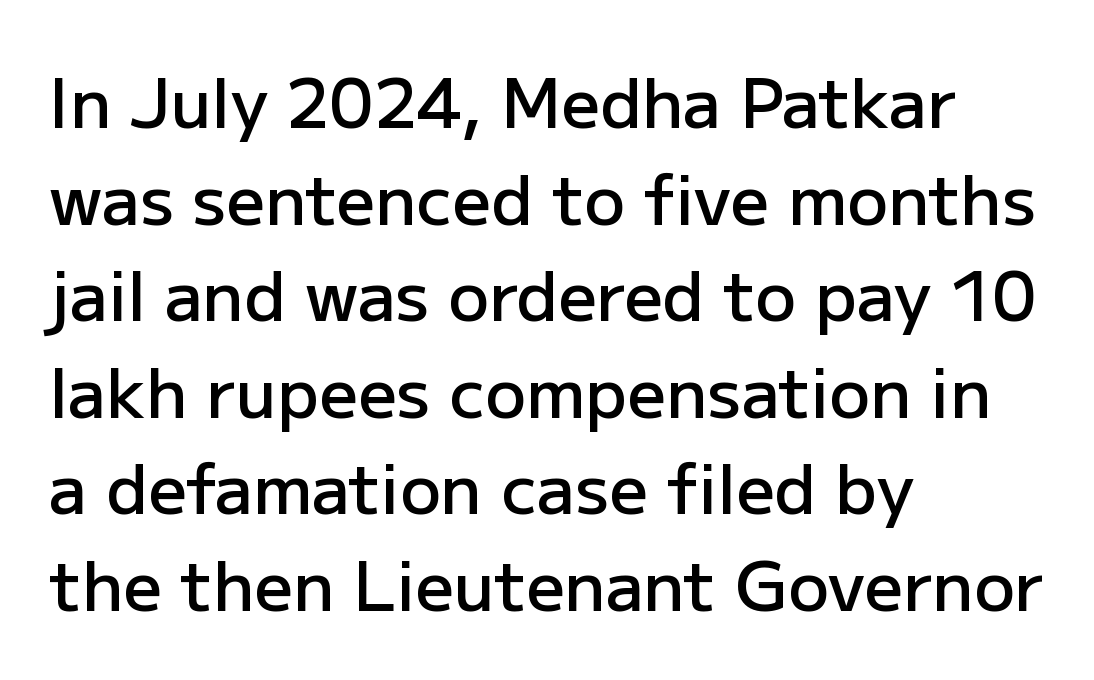
{"serif": "no", "italic": "no", "bold": "semi", "weight": "semibold", "width": "normal", "stroke_contrast": "low", "x_height": "medium", "monospaced": "no", "underline": "no", "align": "left", "line_spacing": "normal", "line_spacing_ratio": 1.42, "letter_spacing": "normal", "letter_spacing_em": 0.0, "glyph_px": 68}
